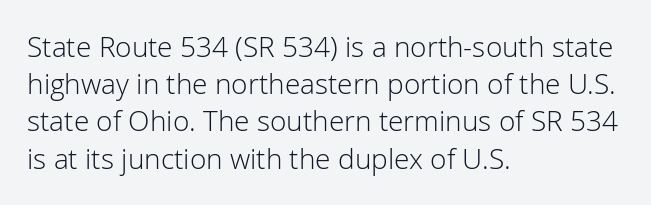
The image shows 28 px light sans-serif type, upright; set left-aligned, normal line spacing (1.33x), normal letter spacing, not underlined; low stroke contrast and a medium x-height.
